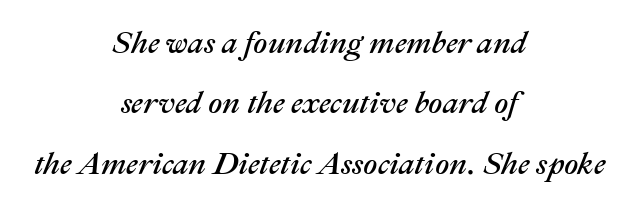
Notice how the stems are inclined rather than vertical — that's the hallmark of italics. The glyphs are unaccompanied by any horizontal stroke below them. The face used here is rendered with its standard letterfit. These lines stand farther apart than default settings would place them. The letters advance in unequal steps, a hallmark of proportional type.
